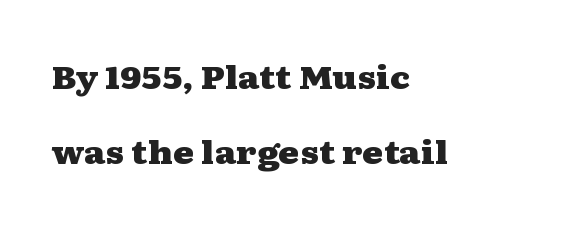
{"serif": "yes", "italic": "no", "bold": "yes", "weight": "heavy", "width": "wide", "stroke_contrast": "medium", "x_height": "medium", "monospaced": "no", "underline": "no", "align": "left", "line_spacing": "loose", "line_spacing_ratio": 2.35, "letter_spacing": "normal", "letter_spacing_em": 0.0, "glyph_px": 32}
